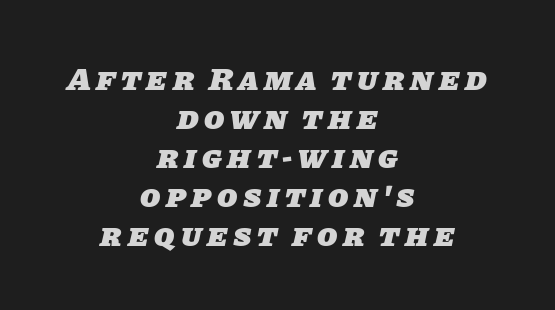
The rendering positions every line midway between the sides. Strokes here are thick enough to call this a true bold. Looks like regular typesetting: each glyph gets only the width it needs. Plain, unruled lines of type.
